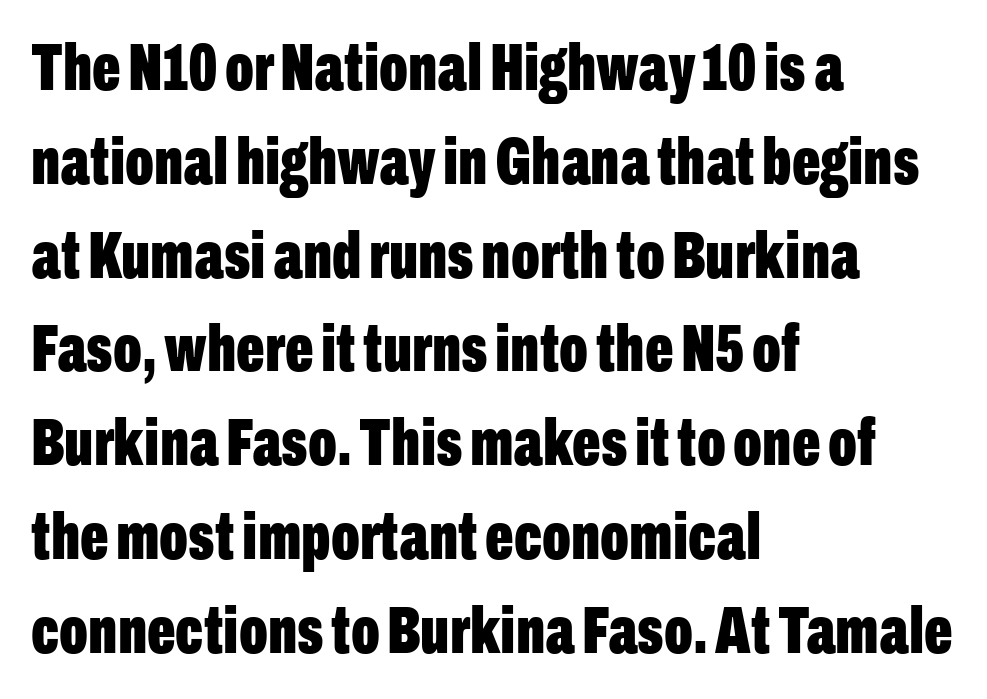
You could not count columns in this text — the font is proportionally spaced. The font is running at its bold setting. This rendering employs a face without finishing strokes, i.e., a sans-serif. The zone under the glyphs is completely vacant. Baseline-to-baseline distance is the conventional proportion of letter height.
